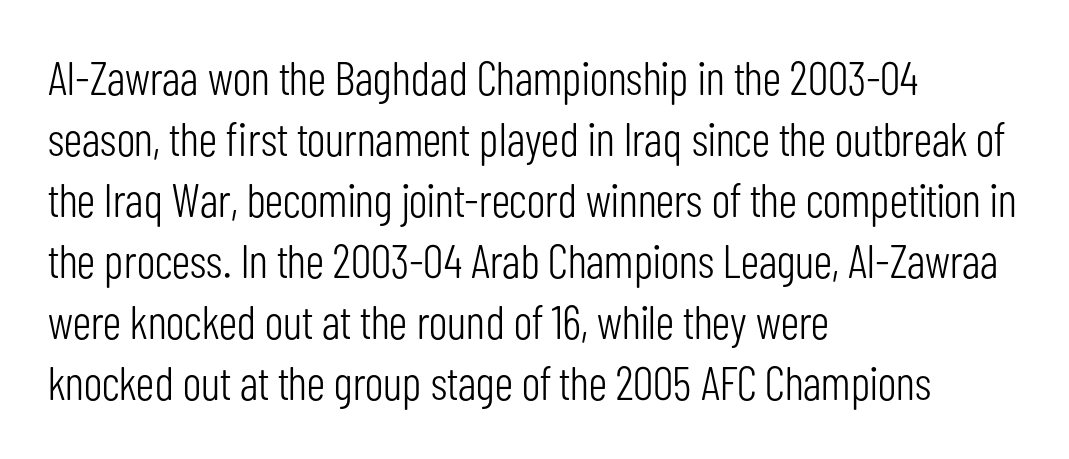
The image shows 47 px light, condensed sans-serif type, upright; set left-aligned, normal line spacing (1.3x), normal letter spacing, not underlined; low stroke contrast and a medium x-height.
